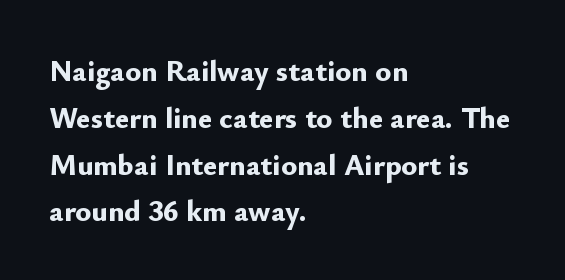
The image shows 30 px bold sans-serif type, upright; set left-aligned, normal line spacing (1.56x), normal letter spacing, not underlined; low stroke contrast and a small x-height.
